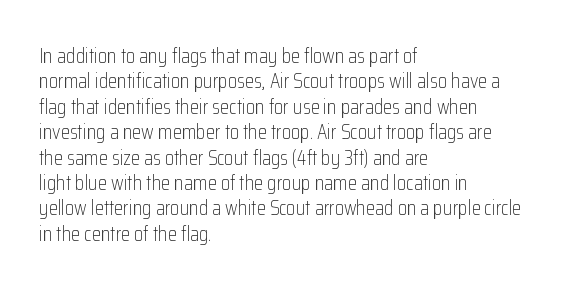
The image shows 21 px text type, upright; set left-aligned, line spacing 1.21x, normal letter spacing, not underlined.
